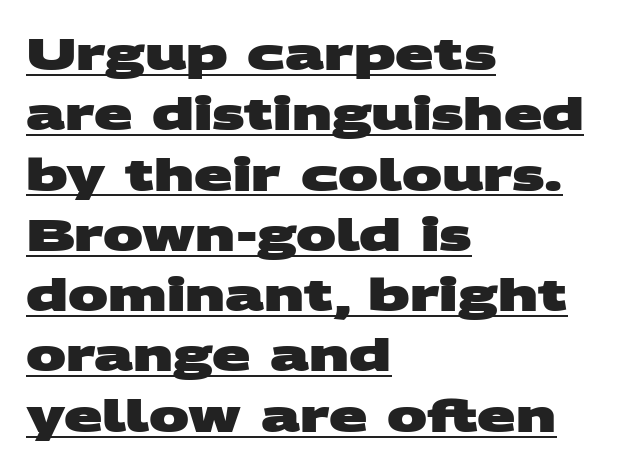
Whoever set this chose a conventional vertical rhythm. Weight: bold. Glyph-to-glyph distance matches everyday printed text. Varying glyph widths throughout — classic text-font behaviour. Notice how the passage keeps a crisp vertical edge on the left only.
